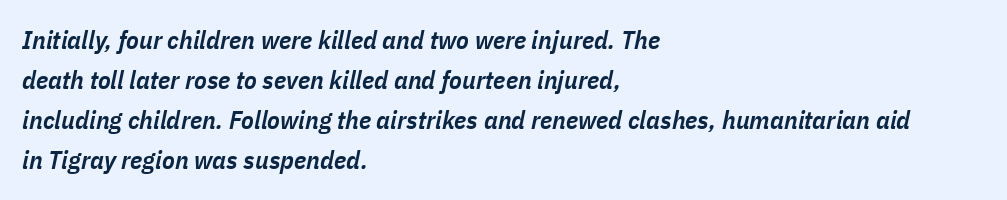
{"italic": "yes", "lean": "right", "slant_degrees": 11, "bold": "semi", "underline": "no", "align": "left", "line_spacing": "normal", "line_spacing_ratio": 1.54, "letter_spacing": "normal", "letter_spacing_em": 0.0, "glyph_px": 26}
